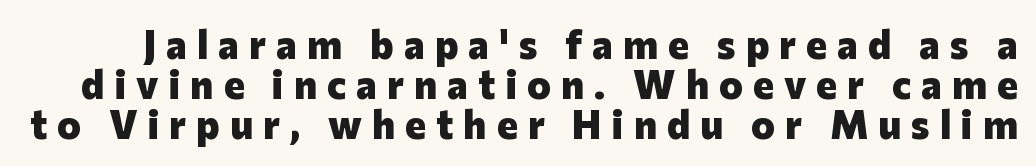
{"serif": "no", "italic": "no", "bold": "yes", "weight": "heavy", "width": "normal", "stroke_contrast": "low", "x_height": "medium", "monospaced": "no", "underline": "no", "line_spacing": "tight", "line_spacing_ratio": 1.0, "letter_spacing": "wide", "letter_spacing_em": 0.25, "glyph_px": 40}
